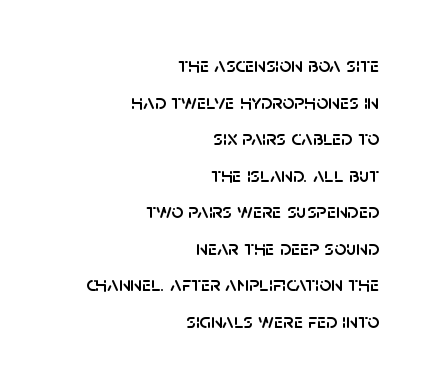
Q: Is the text italic (slanted)? A: No, it is upright.
Q: Is the text underlined? A: No.
Q: How is the paragraph aligned? A: Right-aligned.
Q: Is the spacing between letters normal or unusually wide? A: Normal.
